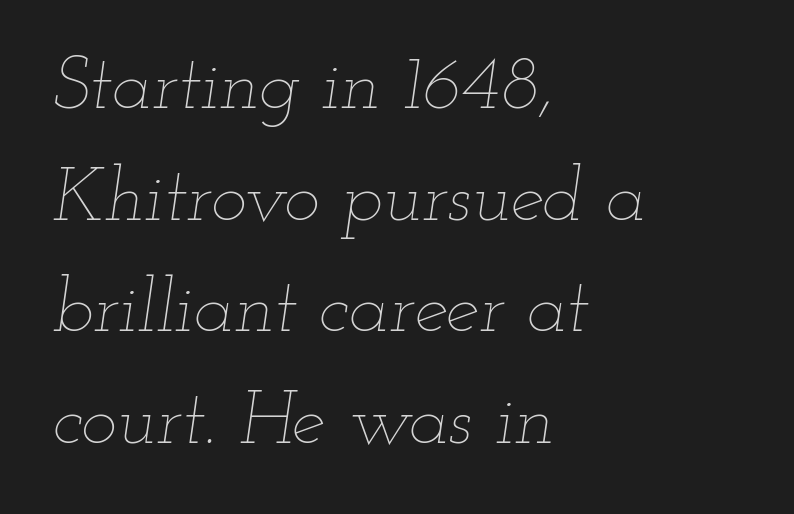
Q: Is the text bold? A: No.
Q: Is the text italic (slanted)? A: Yes, it leans right by about 12 degrees.
Q: Is the text underlined? A: No.
Q: How is the paragraph aligned? A: Left-aligned.
Q: Is the spacing between letters normal or unusually wide? A: Normal.
Q: Is the spacing between lines tight, normal or loose? A: Normal.
Q: Width (condensed, normal, or wide)? A: Wide.
Q: Stroke contrast? A: Low.
Q: x-height? A: Small.
Q: Monospaced? A: No.
